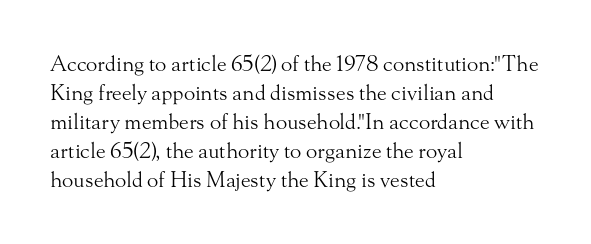
{"italic": "no", "bold": "no", "underline": "no", "align": "left", "line_spacing": "normal", "line_spacing_ratio": 1.38, "letter_spacing": "normal", "letter_spacing_em": 0.0, "glyph_px": 21}
